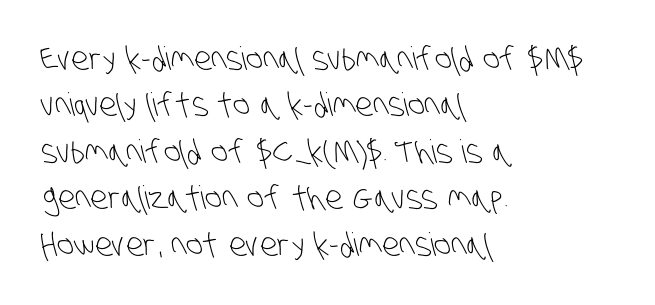
The image shows 32 px light, condensed sans-serif type; set left-aligned, normal line spacing (1.45x), normal letter spacing, not underlined; low stroke contrast and a large x-height.
